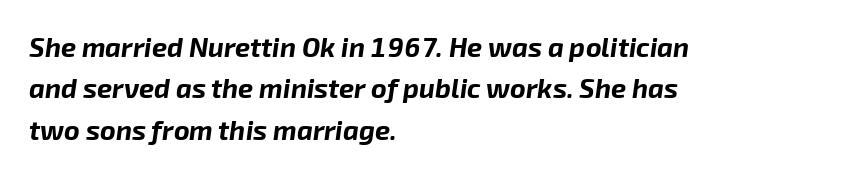
The image shows 27 px bold type, italic (leaning right); set left-aligned, normal line spacing (1.53x), normal letter spacing, not underlined.
